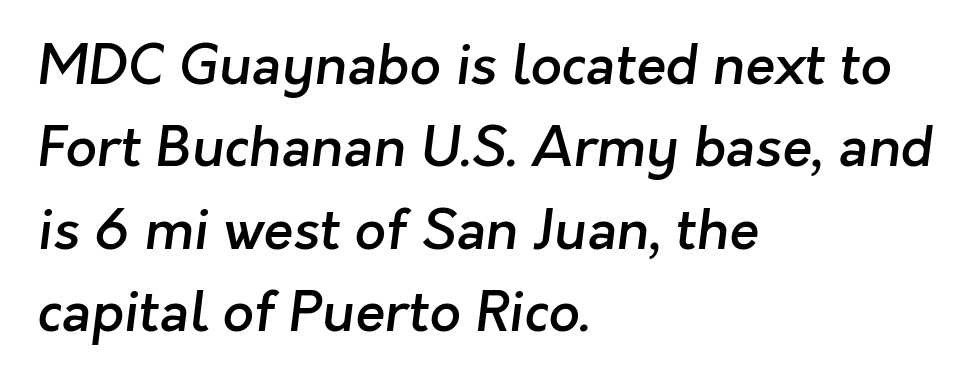
The image shows 55 px semibold sans-serif type; set left-aligned, normal line spacing (1.5x), normal letter spacing, not underlined; low stroke contrast and a medium x-height.
